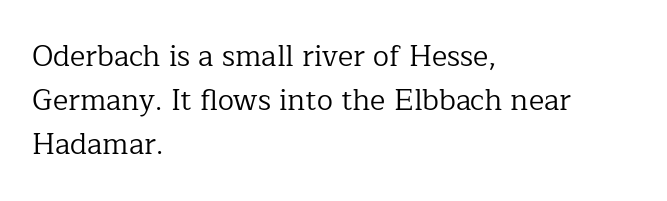
Are there feet on the stems? There are — it's a serif. Varying glyph widths throughout — classic text-font behaviour. Do the letters lean? They stand straight. The lines are quadded left. Plain, unruled lines of type.
